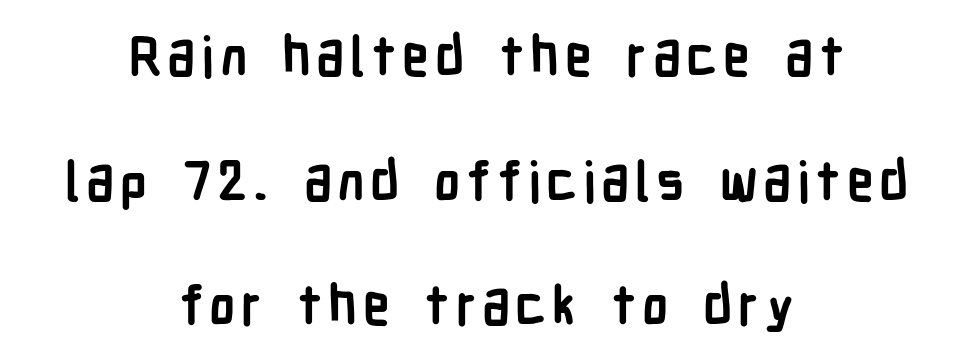
{"serif": "no", "italic": "no", "bold": "yes", "weight": "semibold", "width": "condensed", "stroke_contrast": "low", "x_height": "medium", "monospaced": "no", "underline": "no", "align": "center", "line_spacing": "loose", "line_spacing_ratio": 2.31, "glyph_px": 54}
